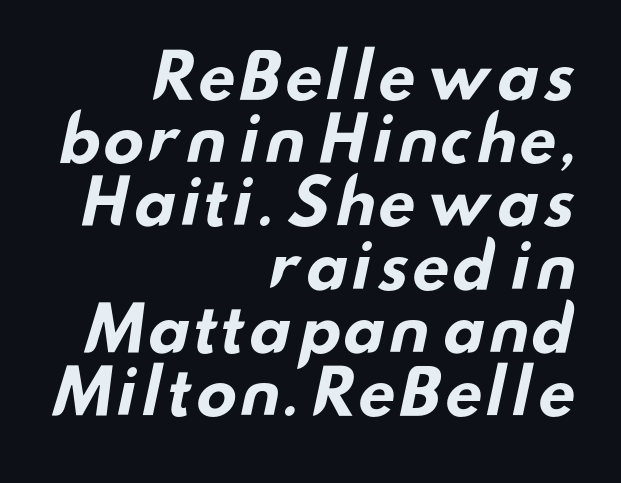
The image shows 62 px bold, wide sans-serif type; set right-aligned, tight line spacing (1.02x), normal letter spacing, not underlined; low stroke contrast and a small x-height.
